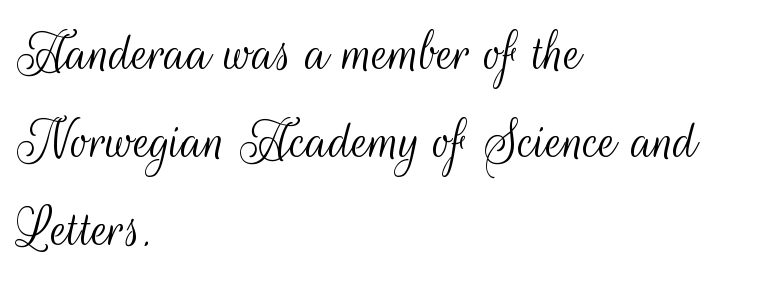
{"serif": "no", "bold": "no", "weight": "light", "width": "condensed", "stroke_contrast": "medium", "x_height": "small", "monospaced": "no", "underline": "no", "align": "left", "line_spacing": "normal", "line_spacing_ratio": 1.44, "letter_spacing": "normal", "letter_spacing_em": 0.0, "glyph_px": 61}
